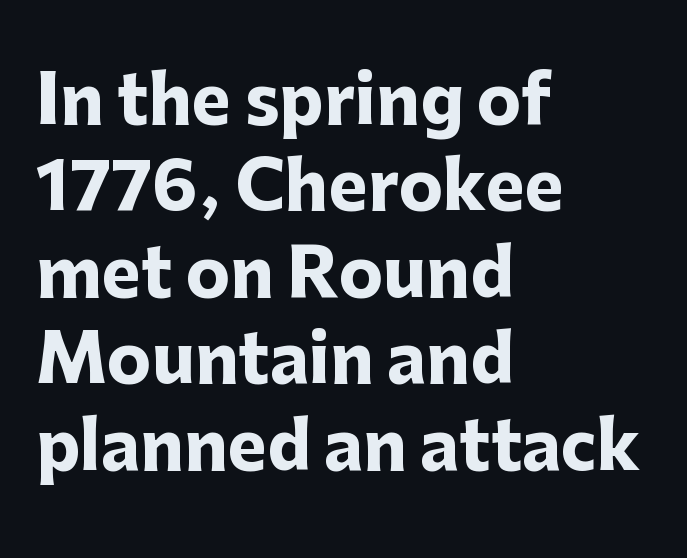
{"serif": "no", "italic": "no", "bold": "yes", "weight": "heavy", "width": "normal", "stroke_contrast": "low", "x_height": "medium", "monospaced": "no", "underline": "no", "align": "left", "line_spacing": "normal", "line_spacing_ratio": 1.31, "letter_spacing": "normal", "letter_spacing_em": 0.0, "glyph_px": 66}
